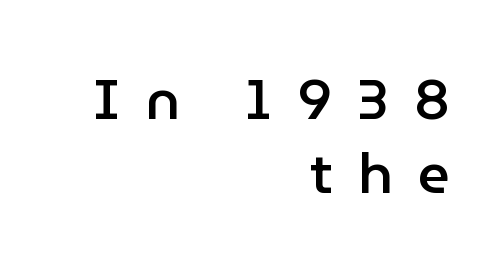
The image shows 56 px semibold sans-serif type, upright; set right-aligned, normal line spacing (1.32x), unusually wide letter spacing (+0.45 em), not underlined; low stroke contrast and a medium x-height.
